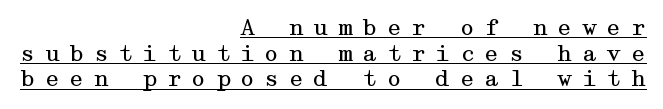
Q: Is the text bold? A: No.
Q: Is the text italic (slanted)? A: No, it is upright.
Q: Is the text underlined? A: Yes.
Q: How is the paragraph aligned? A: Right-aligned.
Q: Is the spacing between letters normal or unusually wide? A: Unusually wide.
